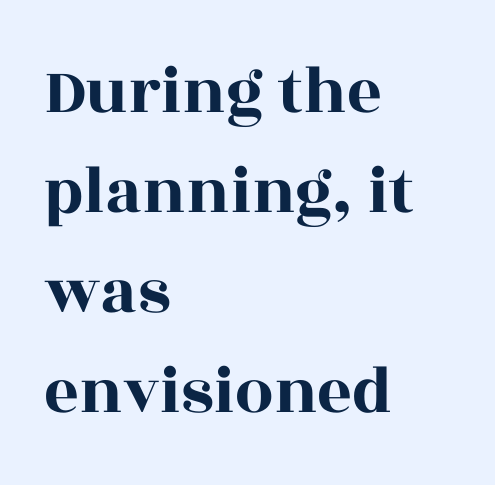
{"serif": "yes", "italic": "no", "width": "wide", "x_height": "large", "monospaced": "no", "underline": "no", "align": "left", "line_spacing": "normal", "line_spacing_ratio": 1.47, "letter_spacing": "normal", "letter_spacing_em": 0.0, "glyph_px": 68}
